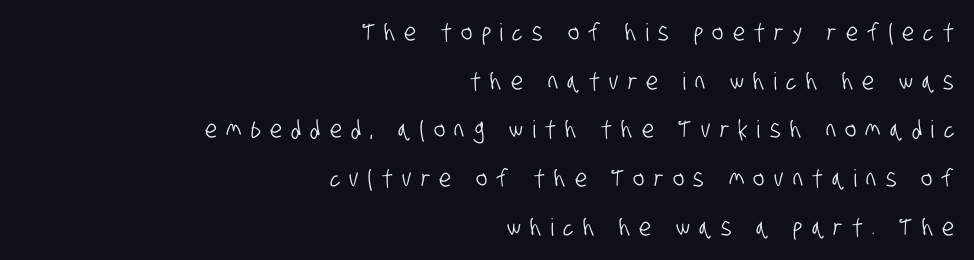
The image shows 24 px text type; set right-aligned, loose line spacing (2.03x), unusually wide letter spacing (+0.39 em), not underlined.
